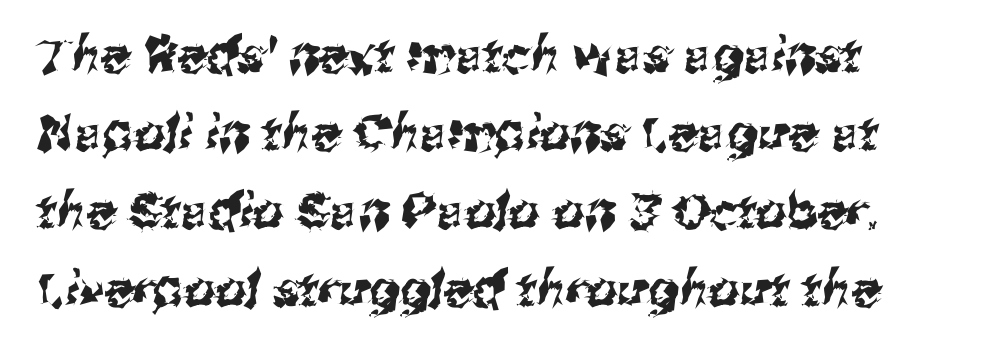
Q: Is the typeface a serif or a sans-serif typeface? A: Sans-serif.
Q: Is the text underlined? A: No.
Q: How is the paragraph aligned? A: Left-aligned.
Q: Is the spacing between letters normal or unusually wide? A: Normal.
Q: Is the spacing between lines tight, normal or loose? A: Normal.
Q: Width (condensed, normal, or wide)? A: Normal.
Q: Stroke contrast? A: Medium.
Q: x-height? A: Medium.
Q: Monospaced? A: No.
